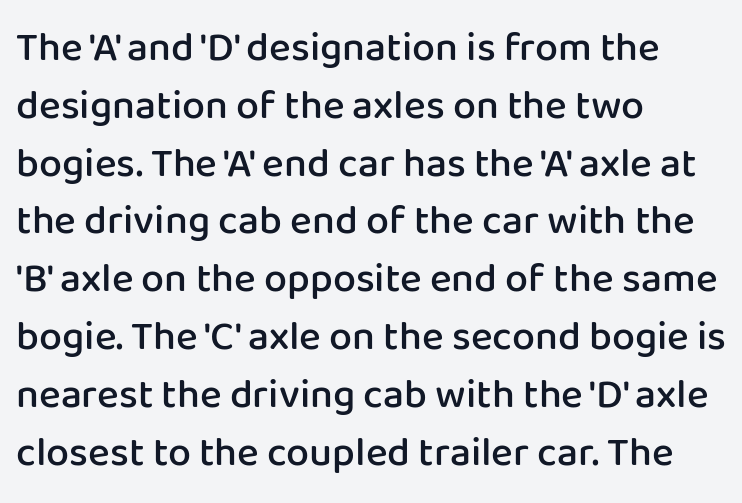
The image shows 41 px semibold sans-serif type, upright; set left-aligned, normal line spacing (1.41x), normal letter spacing, not underlined; low stroke contrast and a medium x-height.
